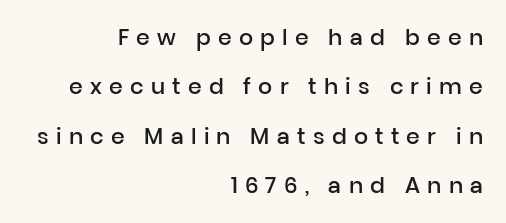
{"italic": "no", "bold": "semi", "underline": "no", "align": "right", "line_spacing": "loose", "line_spacing_ratio": 2.25, "letter_spacing": "wide", "letter_spacing_em": 0.33, "glyph_px": 22}
